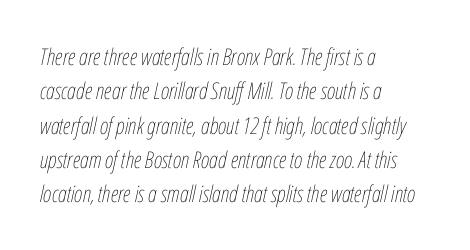
The image shows 23 px text type, italic (leaning right); set left-aligned, normal line spacing (1.49x), normal letter spacing, not underlined.
